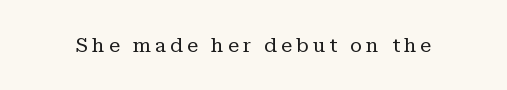
The image shows 20 px text type, upright; set unusually wide letter spacing (+0.2 em), not underlined.
